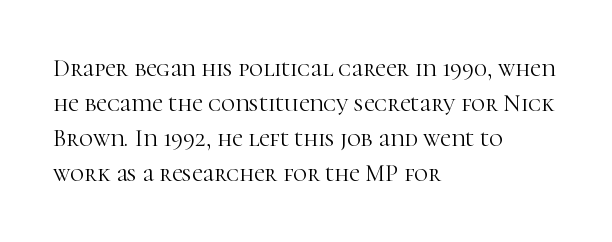
Q: Is the text bold? A: No.
Q: Is the text italic (slanted)? A: No, it is upright.
Q: Is the text underlined? A: No.
Q: How is the paragraph aligned? A: Left-aligned.
Q: Is the spacing between letters normal or unusually wide? A: Normal.
Q: Is the spacing between lines tight, normal or loose? A: Normal.
